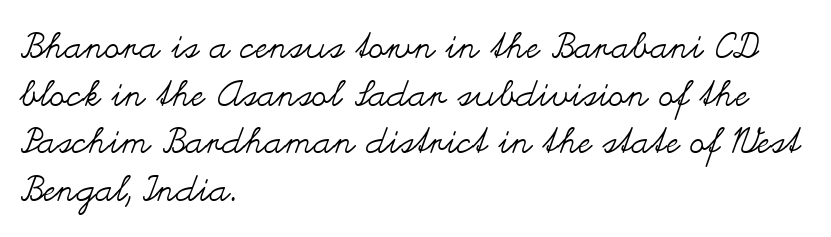
{"bold": "no", "weight": "regular", "width": "wide", "stroke_contrast": "medium", "x_height": "small", "monospaced": "no", "underline": "no", "align": "left", "line_spacing": "normal", "line_spacing_ratio": 1.32, "letter_spacing": "normal", "letter_spacing_em": 0.0, "glyph_px": 36}
